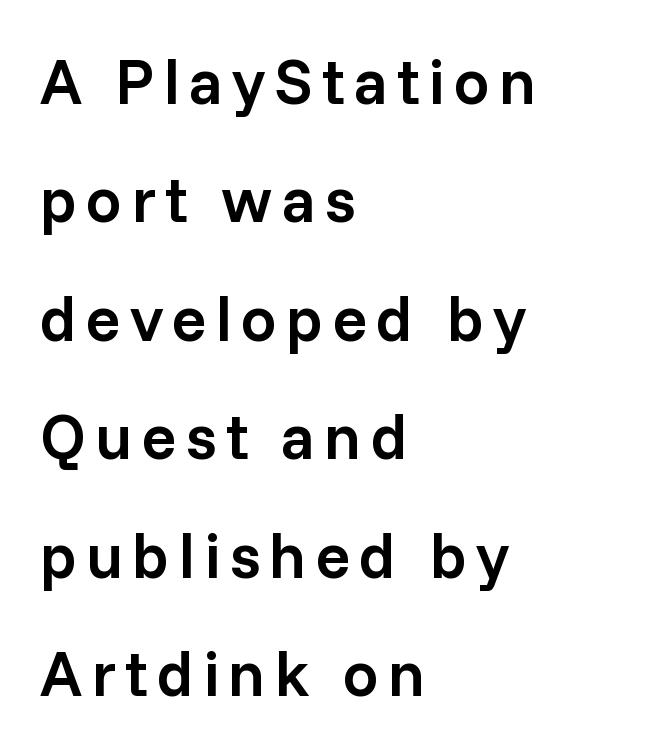
Q: Is the text bold? A: Semi-bold.
Q: Is the text italic (slanted)? A: No, it is upright.
Q: Is the typeface a serif or a sans-serif typeface? A: Sans-serif.
Q: Is the text underlined? A: No.
Q: How is the paragraph aligned? A: Left-aligned.
Q: Width (condensed, normal, or wide)? A: Normal.
Q: Stroke contrast? A: Low.
Q: x-height? A: Medium.
Q: Monospaced? A: No.
